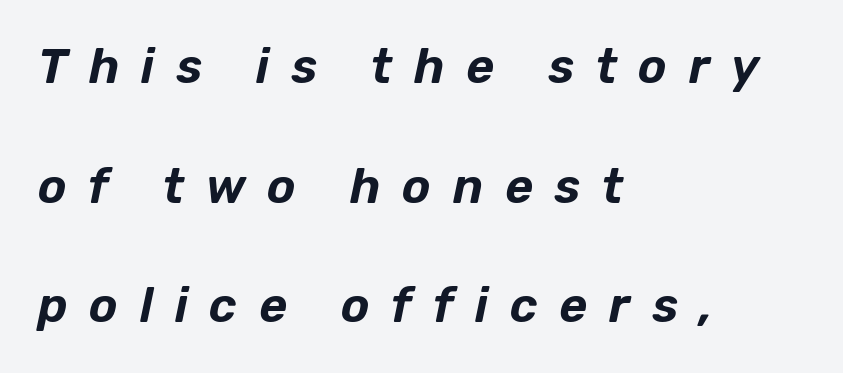
{"italic": "yes", "lean": "right", "slant_degrees": 12, "width": "normal", "stroke_contrast": "low", "x_height": "medium", "monospaced": "no", "underline": "no", "align": "left", "line_spacing": "loose", "line_spacing_ratio": 2.49, "letter_spacing": "wide", "letter_spacing_em": 0.45, "glyph_px": 48}
